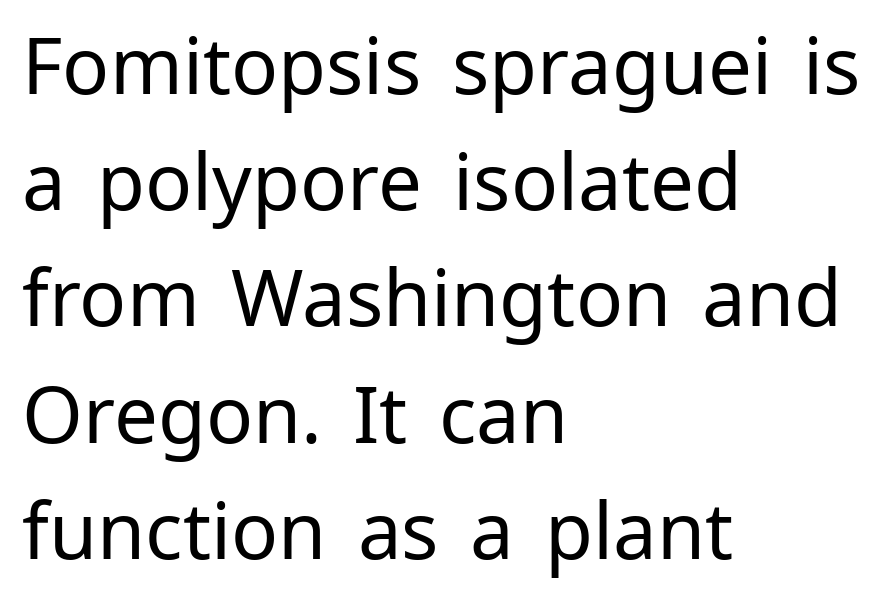
The typesetting does not lean heavy: it is not bold. The specimen reads as upright at a glance. The block of text has a typical density, with ordinary space between rows. Each row of text sits above clean, open space. Short note: letters normally spaced.
